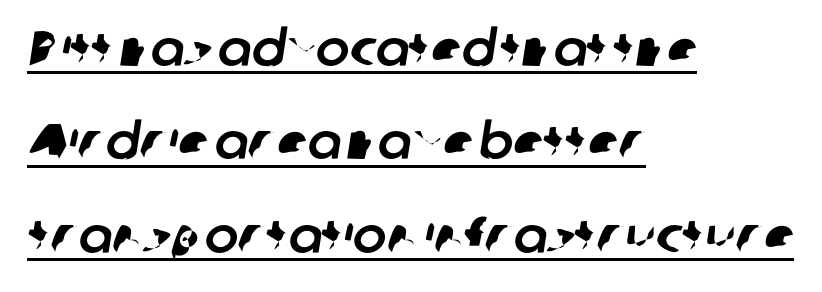
The image shows 50 px sans-serif type; set left-aligned, line spacing 1.87x, normal letter spacing, underlined; low stroke contrast and a medium x-height.
